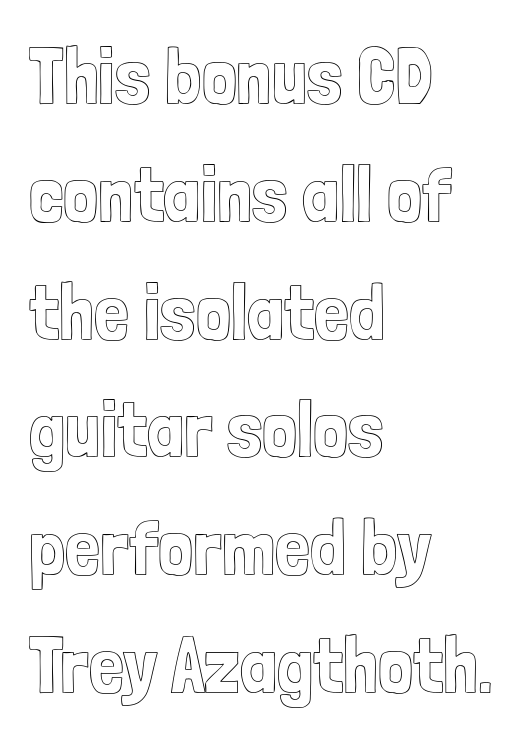
Q: Is the text italic (slanted)? A: No, it is upright.
Q: Is the text underlined? A: No.
Q: How is the paragraph aligned? A: Left-aligned.
Q: Is the spacing between letters normal or unusually wide? A: Normal.
Q: Is the spacing between lines tight, normal or loose? A: Normal.
Q: Width (condensed, normal, or wide)? A: Condensed.
Q: x-height? A: Medium.
Q: Monospaced? A: No.
